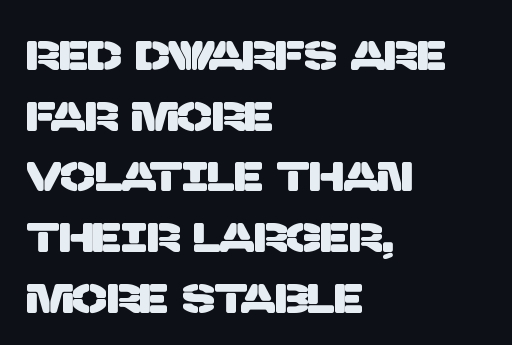
{"serif": "no", "width": "normal", "stroke_contrast": "low", "x_height": "large", "monospaced": "no", "underline": "no", "align": "left", "line_spacing": "normal", "line_spacing_ratio": 1.48, "letter_spacing": "normal", "letter_spacing_em": 0.0, "glyph_px": 41}
